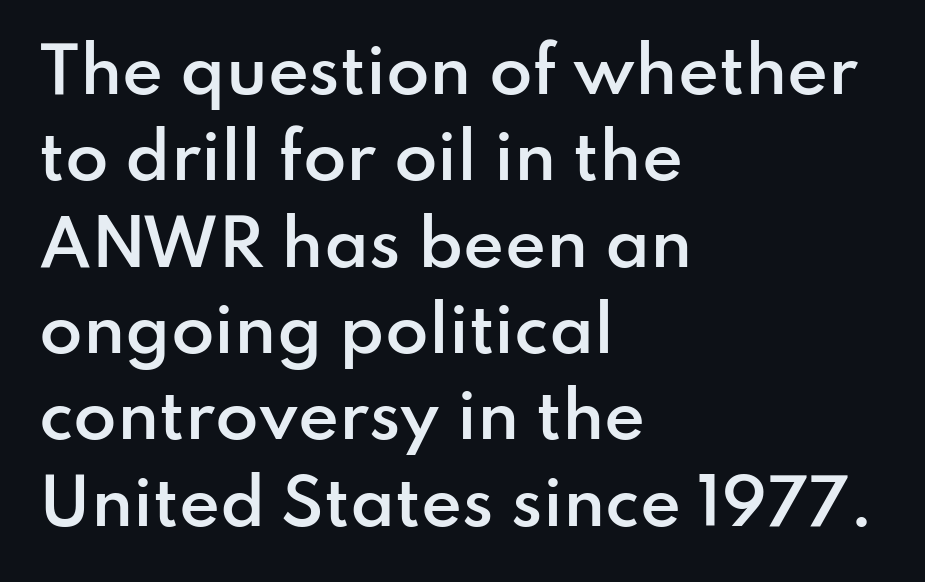
Q: Is the text bold? A: Semi-bold.
Q: Is the text italic (slanted)? A: No, it is upright.
Q: Is the typeface a serif or a sans-serif typeface? A: Sans-serif.
Q: Is the text underlined? A: No.
Q: How is the paragraph aligned? A: Left-aligned.
Q: Is the spacing between letters normal or unusually wide? A: Normal.
Q: Is the spacing between lines tight, normal or loose? A: Normal.
Q: Width (condensed, normal, or wide)? A: Normal.
Q: Stroke contrast? A: Low.
Q: x-height? A: Small.
Q: Monospaced? A: No.
